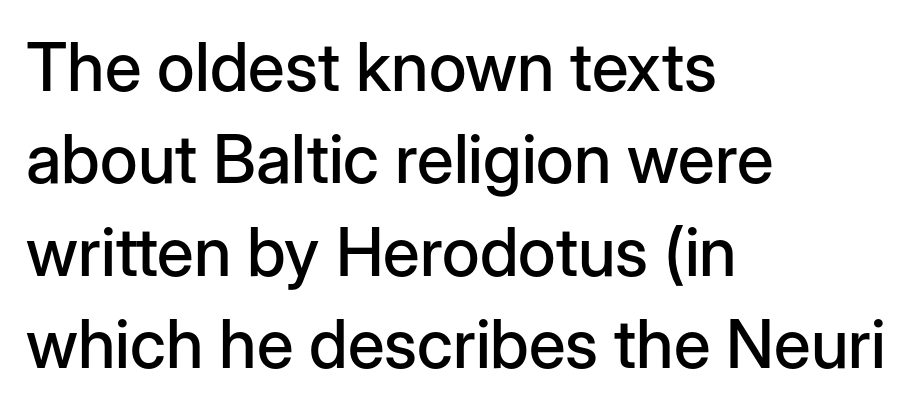
The image shows 67 px sans-serif type, upright; set left-aligned, normal line spacing (1.38x), normal letter spacing, not underlined; low stroke contrast and a medium x-height.
